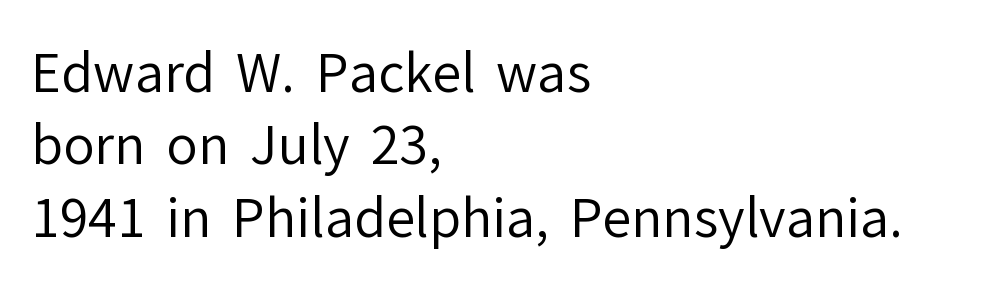
Q: Is the text bold? A: No.
Q: Is the text italic (slanted)? A: No, it is upright.
Q: Is the typeface a serif or a sans-serif typeface? A: Sans-serif.
Q: Is the text underlined? A: No.
Q: How is the paragraph aligned? A: Left-aligned.
Q: Is the spacing between letters normal or unusually wide? A: Normal.
Q: Is the spacing between lines tight, normal or loose? A: Normal.
Q: Width (condensed, normal, or wide)? A: Normal.
Q: Stroke contrast? A: Low.
Q: x-height? A: Medium.
Q: Monospaced? A: No.
